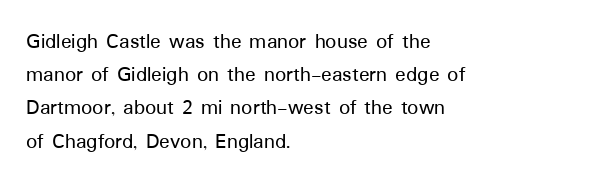
The image shows 22 px text type, upright; set left-aligned, normal line spacing (1.51x), normal letter spacing, not underlined.
